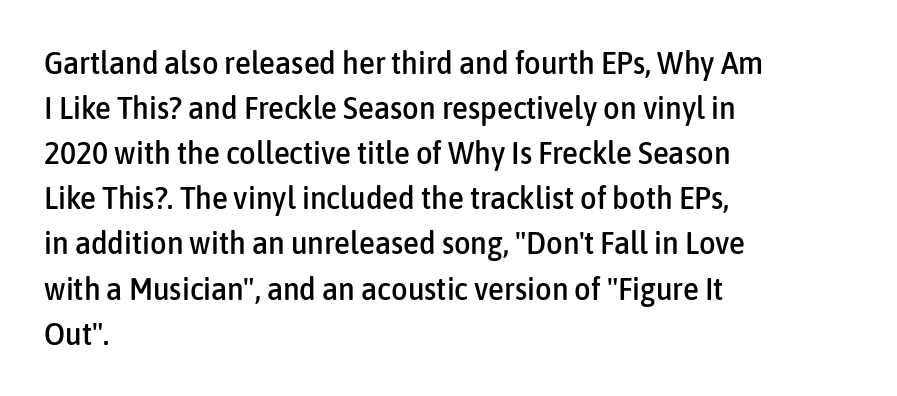
Q: Is the text italic (slanted)? A: No, it is upright.
Q: Is the typeface a serif or a sans-serif typeface? A: Sans-serif.
Q: Is the text underlined? A: No.
Q: How is the paragraph aligned? A: Left-aligned.
Q: Is the spacing between letters normal or unusually wide? A: Normal.
Q: Is the spacing between lines tight, normal or loose? A: Normal.
Q: Width (condensed, normal, or wide)? A: Condensed.
Q: Stroke contrast? A: Low.
Q: x-height? A: Medium.
Q: Monospaced? A: No.
